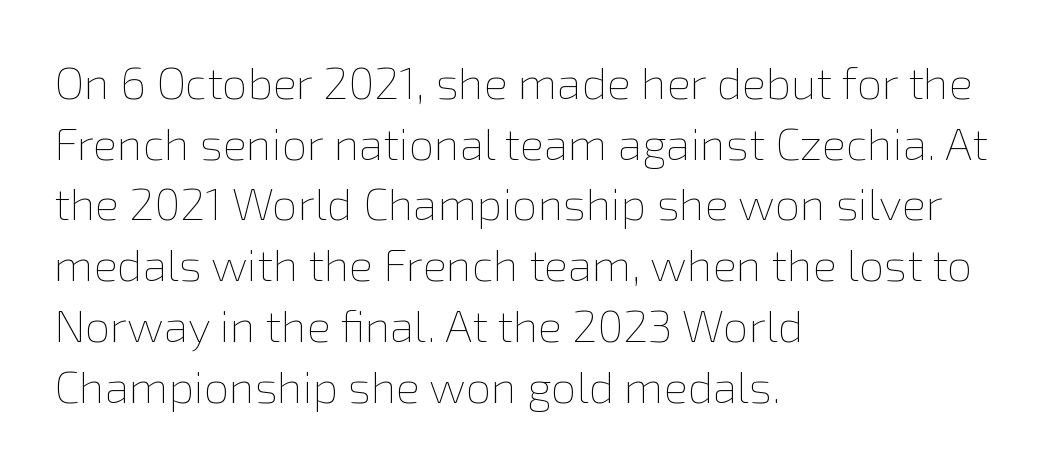
{"italic": "no", "bold": "no", "weight": "thin", "width": "normal", "x_height": "medium", "monospaced": "no", "underline": "no", "align": "left", "line_spacing": "normal", "line_spacing_ratio": 1.35, "letter_spacing": "normal", "letter_spacing_em": 0.0, "glyph_px": 45}
